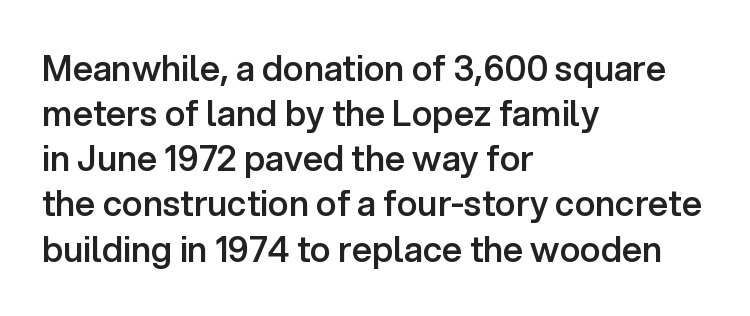
Typesetter's note: demi weight, one step under bold. This rendering features lettering with no underline. This sample keeps an unexceptional amount of space between lines. Note the varied advance widths — an 'i' is clearly narrower than an 'm'. A classic flush-left, rag-right setting is used for this passage. The typography opts for an upright posture over an oblique one.
